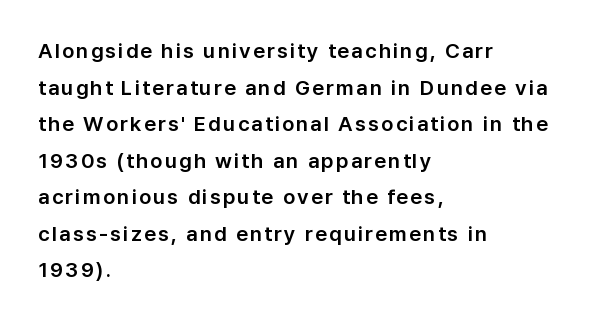
{"italic": "no", "underline": "no", "align": "left", "line_spacing_ratio": 1.74, "glyph_px": 21}
